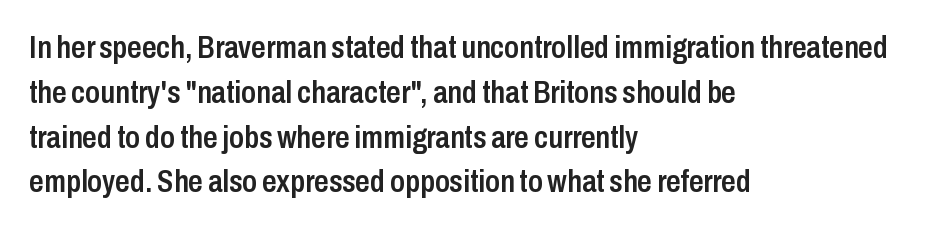
{"serif": "no", "italic": "no", "bold": "semi", "weight": "semibold", "width": "condensed", "stroke_contrast": "low", "x_height": "medium", "monospaced": "no", "underline": "no", "align": "left", "line_spacing": "normal", "line_spacing_ratio": 1.4, "letter_spacing": "normal", "letter_spacing_em": 0.0, "glyph_px": 32}
